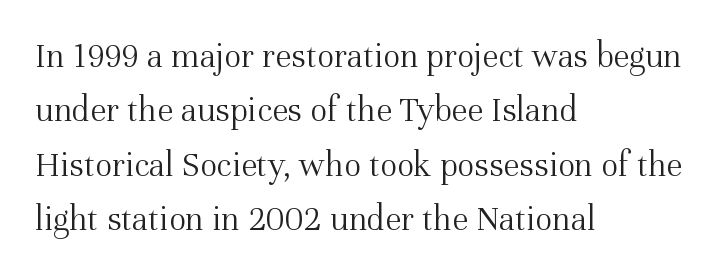
Q: Is the text bold? A: No.
Q: Is the text italic (slanted)? A: No, it is upright.
Q: Is the typeface a serif or a sans-serif typeface? A: Serif.
Q: Is the text underlined? A: No.
Q: How is the paragraph aligned? A: Left-aligned.
Q: Is the spacing between letters normal or unusually wide? A: Normal.
Q: Is the spacing between lines tight, normal or loose? A: Normal.
Q: Width (condensed, normal, or wide)? A: Normal.
Q: Stroke contrast? A: Medium.
Q: x-height? A: Medium.
Q: Monospaced? A: No.
